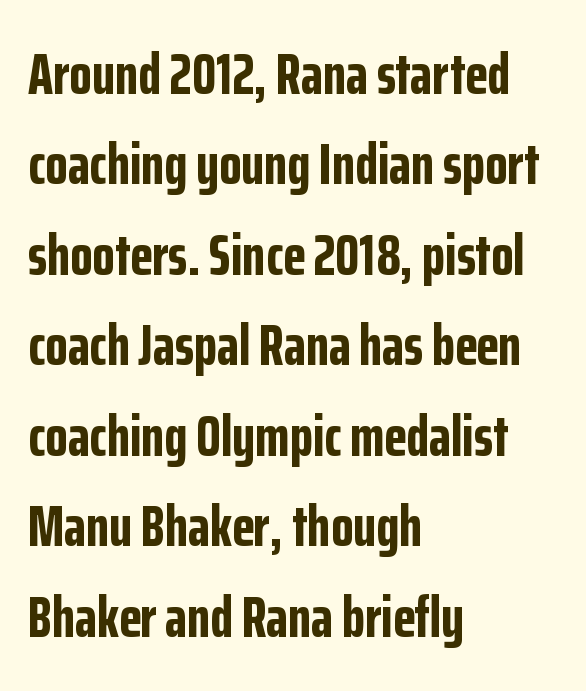
The image shows 58 px bold, condensed sans-serif type, upright; set left-aligned, normal line spacing (1.56x), normal letter spacing, not underlined; low stroke contrast and a medium x-height.
